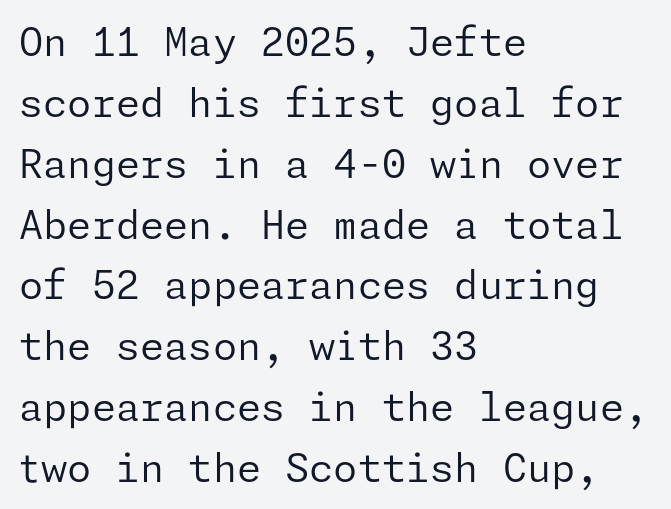
{"serif": "no", "italic": "no", "bold": "no", "weight": "regular", "width": "normal", "stroke_contrast": "low", "x_height": "medium", "underline": "no", "align": "left", "line_spacing": "normal", "line_spacing_ratio": 1.56, "letter_spacing": "normal", "letter_spacing_em": 0.0, "glyph_px": 39}
